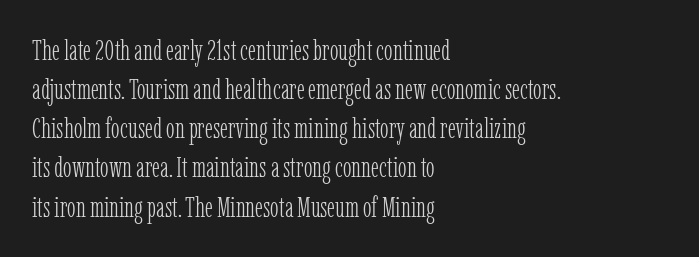
Q: Is the text bold? A: No.
Q: Is the text italic (slanted)? A: No, it is upright.
Q: Is the typeface a serif or a sans-serif typeface? A: Serif.
Q: Is the text underlined? A: No.
Q: How is the paragraph aligned? A: Left-aligned.
Q: Is the spacing between letters normal or unusually wide? A: Normal.
Q: Is the spacing between lines tight, normal or loose? A: Normal.
Q: Width (condensed, normal, or wide)? A: Condensed.
Q: Stroke contrast? A: Low.
Q: x-height? A: Medium.
Q: Monospaced? A: No.
